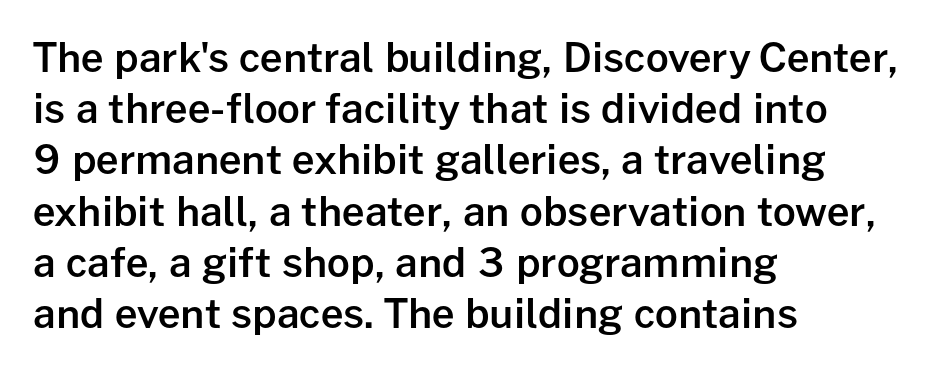
The image shows 40 px semibold sans-serif type, upright; set left-aligned, normal line spacing (1.28x), normal letter spacing, not underlined; low stroke contrast and a medium x-height.
